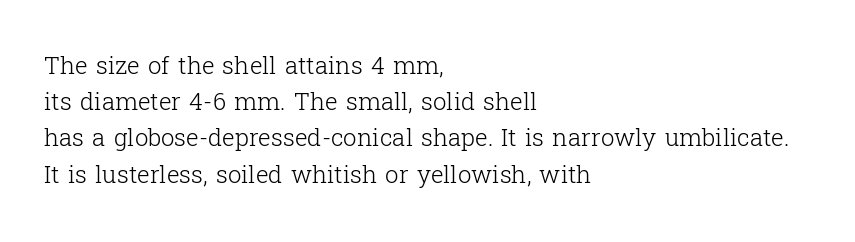
{"italic": "no", "bold": "no", "underline": "no", "align": "left", "line_spacing": "normal", "line_spacing_ratio": 1.51, "letter_spacing": "normal", "letter_spacing_em": 0.0, "glyph_px": 24}
